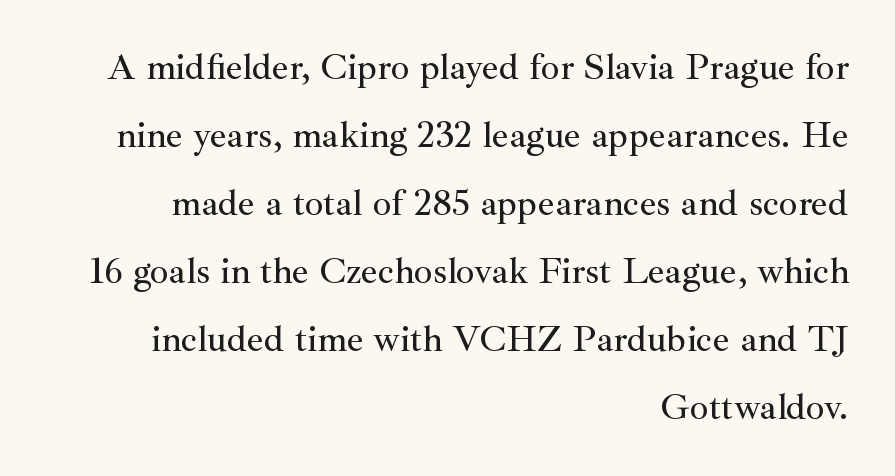
The letterforms sit shoulder to shoulder at normal distance. If you drew a line through each stem, it would be perfectly vertical. Where is the straight margin? On the right. Classification — serif. This rendering features lettering with no underline. You could not count columns in this text — the font is proportionally spaced.
